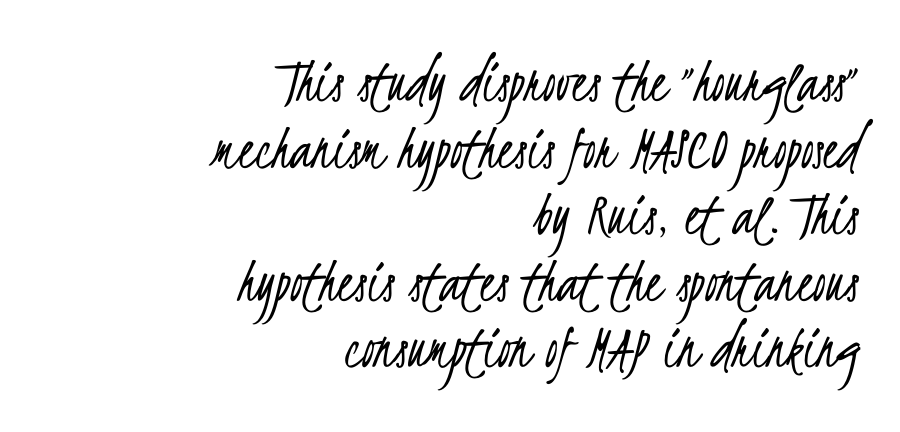
Check the space under the baseline: it is left empty. The letters advance in unequal steps, a hallmark of proportional type. Leftover space on each line is placed entirely before the opening word. Stems and bowls with no extra thickness — not bold. This block would grow much taller if given ordinary leading; it's compressed now.
